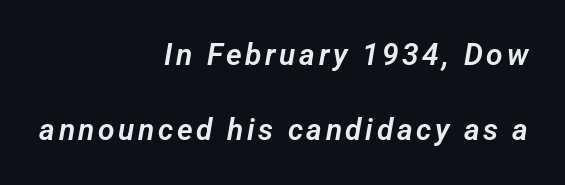
The image shows 30 px sans-serif type; set right-aligned, loose line spacing (2.5x), not underlined; low stroke contrast and a medium x-height.
